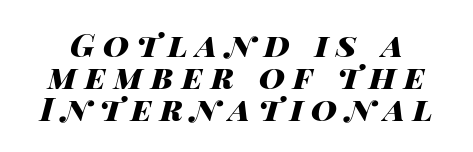
Q: Is the text bold? A: Yes.
Q: Is the text italic (slanted)? A: Yes, it leans right by about 14 degrees.
Q: Is the text underlined? A: No.
Q: Is the spacing between letters normal or unusually wide? A: Unusually wide.
Q: Is the spacing between lines tight, normal or loose? A: Tight.
Q: Width (condensed, normal, or wide)? A: Wide.
Q: Stroke contrast? A: High.
Q: x-height? A: Large.
Q: Monospaced? A: No.
